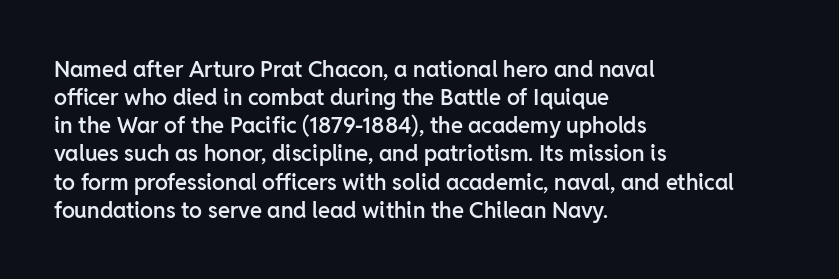
The image shows 22 px text type, upright; set left-aligned, normal line spacing (1.28x), normal letter spacing, not underlined.
